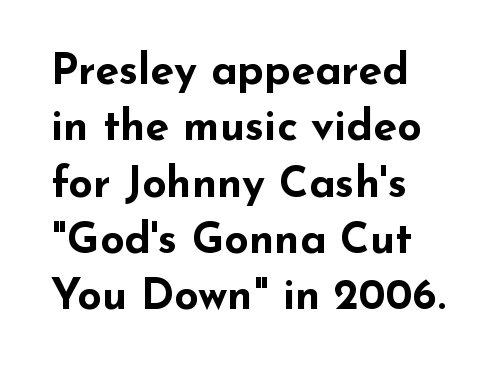
The image shows 43 px bold, wide sans-serif type, upright; set left-aligned, normal line spacing (1.31x), normal letter spacing, not underlined; low stroke contrast and a small x-height.
